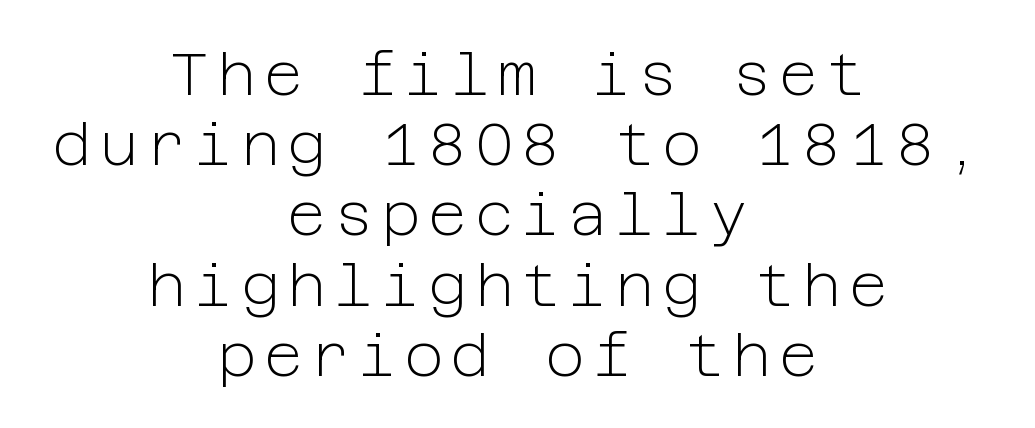
Descenders hang freely into open space. The passage shown is not bold in any degree. Notice how the stems are strictly vertical — no italics here. The paragraph has two soft edges and a firm central axis. Classification — sans serif.
